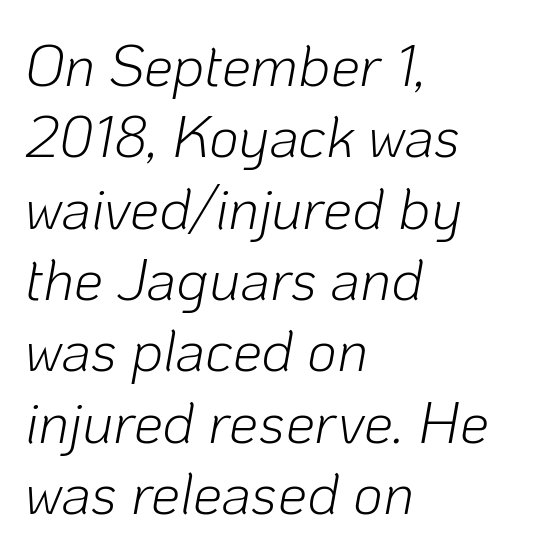
{"italic": "yes", "lean": "right", "slant_degrees": 10, "bold": "no", "weight": "light", "width": "normal", "stroke_contrast": "low", "x_height": "medium", "monospaced": "no", "underline": "no", "align": "left", "line_spacing_ratio": 1.23, "letter_spacing": "normal", "letter_spacing_em": 0.0, "glyph_px": 58}
